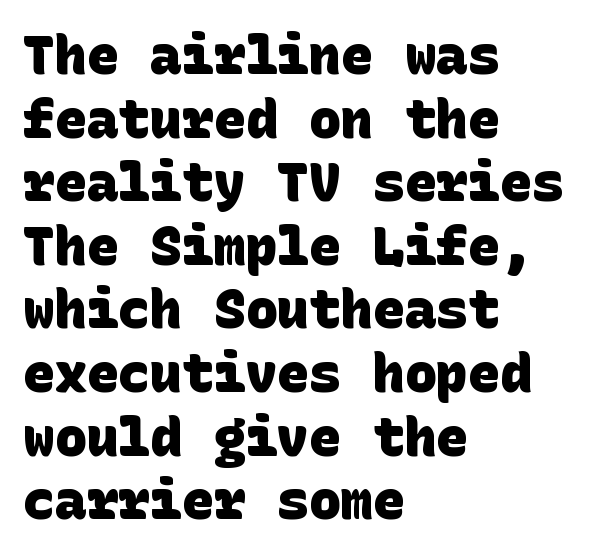
Q: Is the text bold? A: Yes.
Q: Is the typeface a serif or a sans-serif typeface? A: Sans-serif.
Q: Is the text underlined? A: No.
Q: How is the paragraph aligned? A: Left-aligned.
Q: Is the spacing between letters normal or unusually wide? A: Normal.
Q: Width (condensed, normal, or wide)? A: Normal.
Q: Stroke contrast? A: Low.
Q: x-height? A: Large.
